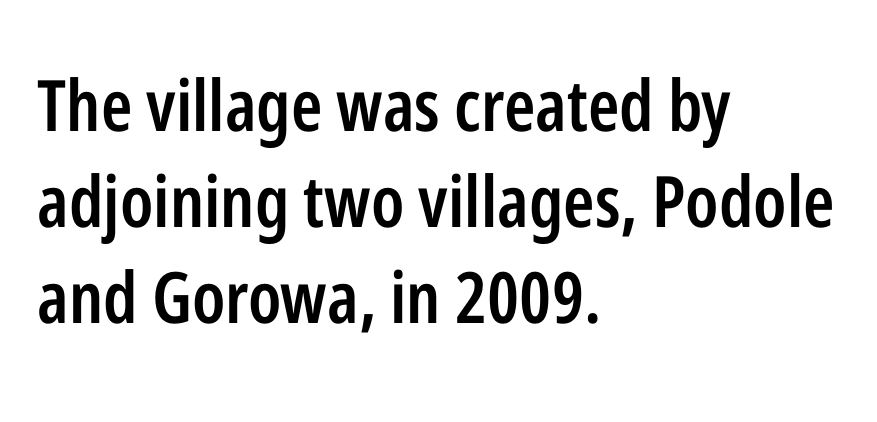
{"serif": "no", "italic": "no", "bold": "semi", "weight": "semibold", "width": "condensed", "stroke_contrast": "low", "x_height": "medium", "monospaced": "no", "underline": "no", "align": "left", "line_spacing": "normal", "line_spacing_ratio": 1.35, "letter_spacing": "normal", "letter_spacing_em": 0.0, "glyph_px": 71}
